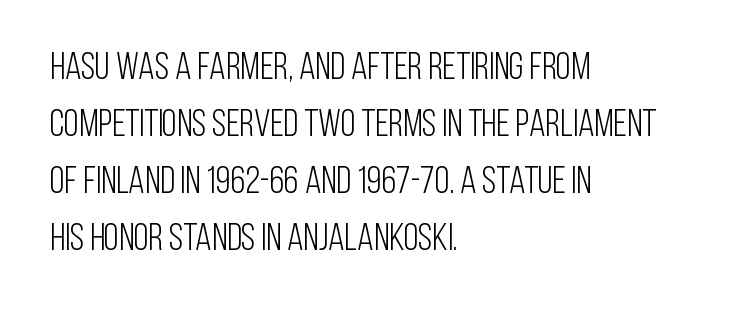
{"serif": "no", "italic": "no", "bold": "no", "weight": "light", "width": "condensed", "stroke_contrast": "low", "x_height": "large", "monospaced": "no", "underline": "no", "align": "left", "line_spacing": "normal", "line_spacing_ratio": 1.5, "letter_spacing": "normal", "letter_spacing_em": 0.0, "glyph_px": 38}
